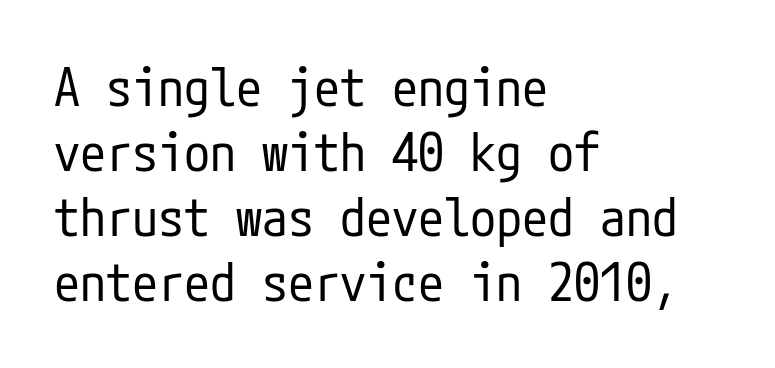
Designer's note — italics off, roman on. No letter is thick-stroked: the sample isn't bold. Letters rest on an invisible, unmarked baseline. These lines are composed in type without serifs. The rag falls on the right side of this text block. If you measured baseline to baseline, you'd find a middling distance.
